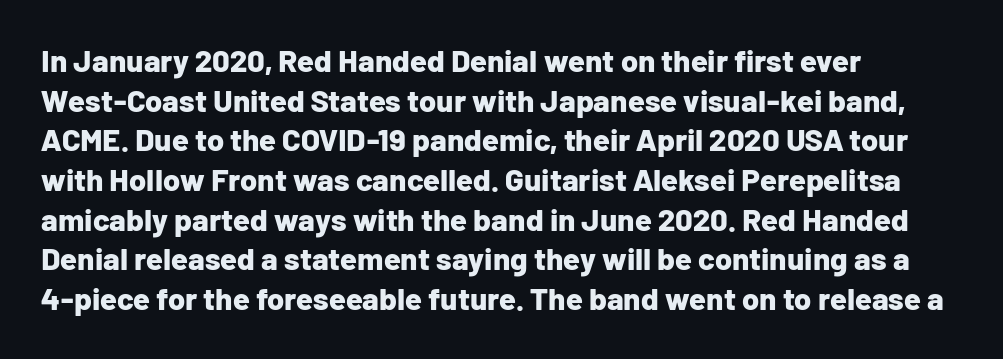
Q: Is the text bold? A: Yes.
Q: Is the text italic (slanted)? A: No, it is upright.
Q: Is the typeface a serif or a sans-serif typeface? A: Sans-serif.
Q: Is the text underlined? A: No.
Q: How is the paragraph aligned? A: Left-aligned.
Q: Is the spacing between letters normal or unusually wide? A: Normal.
Q: Is the spacing between lines tight, normal or loose? A: Normal.
Q: Width (condensed, normal, or wide)? A: Normal.
Q: Stroke contrast? A: Low.
Q: x-height? A: Medium.
Q: Monospaced? A: No.
